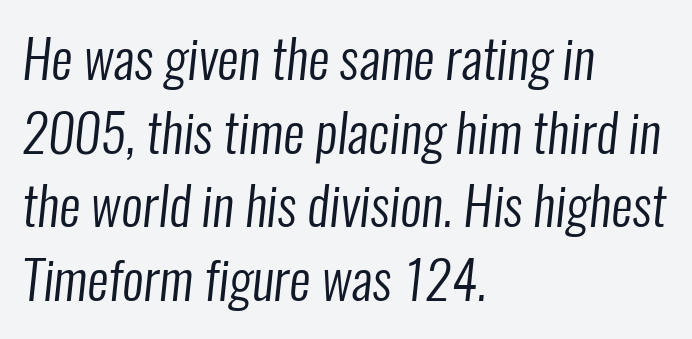
Q: Is the text bold? A: No.
Q: Is the typeface a serif or a sans-serif typeface? A: Sans-serif.
Q: Is the text underlined? A: No.
Q: How is the paragraph aligned? A: Left-aligned.
Q: Is the spacing between letters normal or unusually wide? A: Normal.
Q: Is the spacing between lines tight, normal or loose? A: Normal.
Q: Width (condensed, normal, or wide)? A: Condensed.
Q: Stroke contrast? A: Low.
Q: x-height? A: Medium.
Q: Monospaced? A: No.
